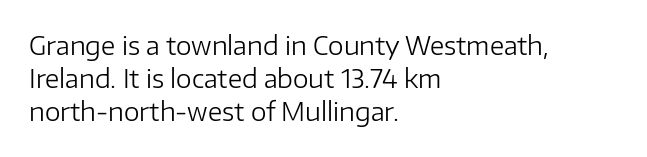
These lines sit exactly where default settings would place them. Decoration check: the copy has no underline. The typeface has the unassuming heft of standard copy or less. Horizontal alignment here is leftward, the default for most running prose.
